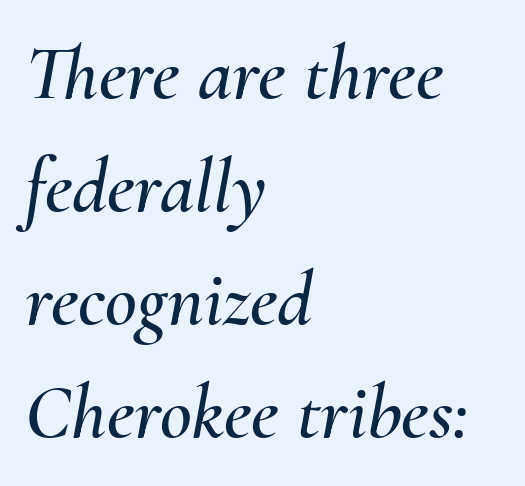
{"italic": "yes", "lean": "right", "slant_degrees": 10, "width": "normal", "stroke_contrast": "medium", "x_height": "small", "monospaced": "no", "underline": "no", "align": "left", "line_spacing": "normal", "line_spacing_ratio": 1.45, "letter_spacing": "normal", "letter_spacing_em": 0.0, "glyph_px": 78}
